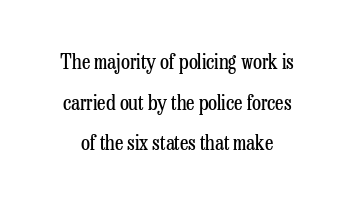
{"italic": "no", "bold": "no", "underline": "no", "align": "center", "line_spacing": "loose", "line_spacing_ratio": 1.94, "letter_spacing": "normal", "letter_spacing_em": 0.0, "glyph_px": 21}
